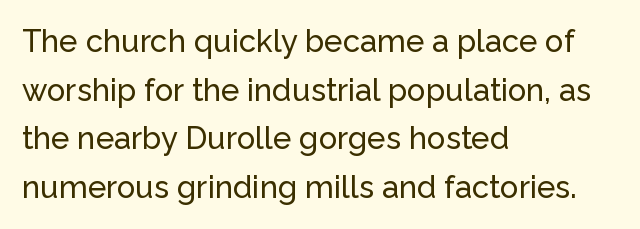
The image shows 31 px sans-serif type, upright; set left-aligned, normal line spacing (1.57x), normal letter spacing, not underlined; low stroke contrast and a medium x-height.
